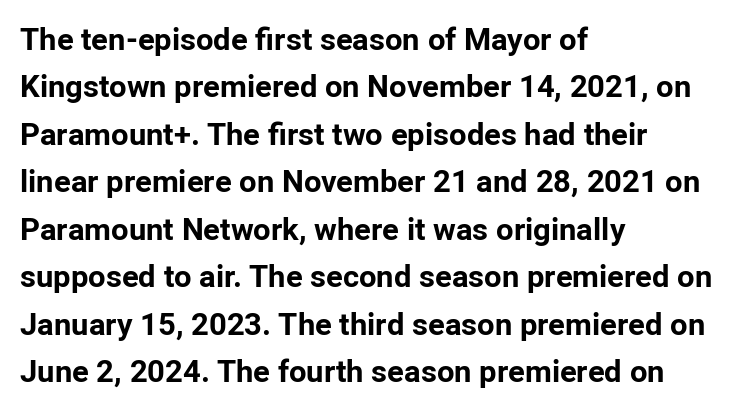
Q: Is the text bold? A: Yes.
Q: Is the text italic (slanted)? A: No, it is upright.
Q: Is the typeface a serif or a sans-serif typeface? A: Sans-serif.
Q: Is the text underlined? A: No.
Q: How is the paragraph aligned? A: Left-aligned.
Q: Is the spacing between letters normal or unusually wide? A: Normal.
Q: Is the spacing between lines tight, normal or loose? A: Normal.
Q: Width (condensed, normal, or wide)? A: Normal.
Q: Stroke contrast? A: Low.
Q: x-height? A: Medium.
Q: Monospaced? A: No.
